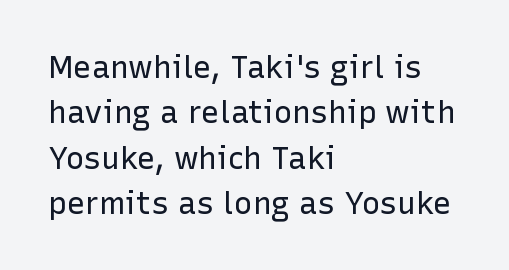
Is this a fixed-width face? No — the glyphs have proportional, varying widths. Bare-footed words on every line. Short and long lines alike share a common starting point at left. Between one letter and the next there's only the usual sliver of space. The specimen reads as upright at a glance.
